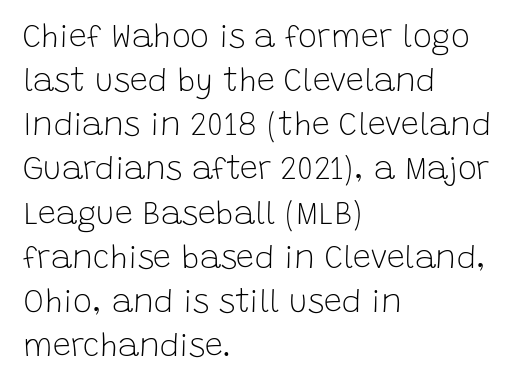
The image shows 32 px light sans-serif type, upright; set left-aligned, normal line spacing (1.38x), normal letter spacing, not underlined; low stroke contrast and a large x-height.
